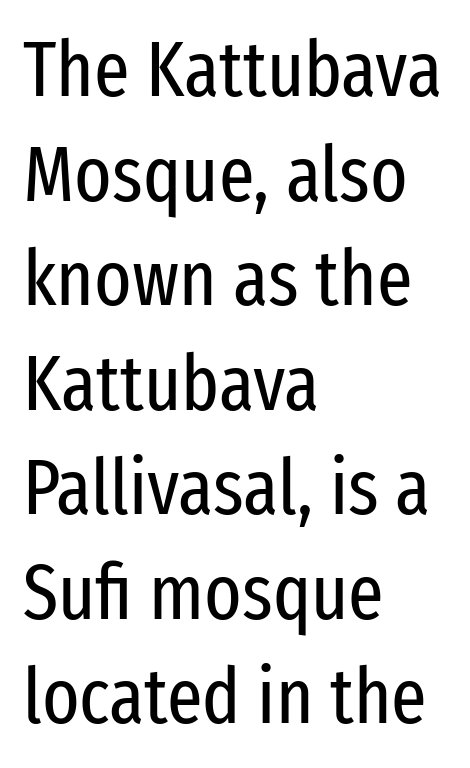
Notice how descenders clear the ascenders below comfortably — that's standard leading. Stems here are at most as thick as an everyday book face. Spacing between characters is what you'd get straight out of the box. Decoration check: the copy has no underline. This is roman type, the default non-slanted kind.
